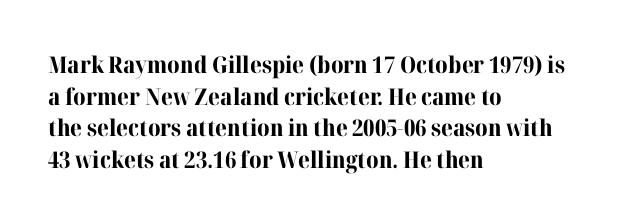
{"italic": "no", "bold": "yes", "underline": "no", "align": "left", "line_spacing": "normal", "line_spacing_ratio": 1.38, "letter_spacing": "normal", "letter_spacing_em": 0.0, "glyph_px": 23}
